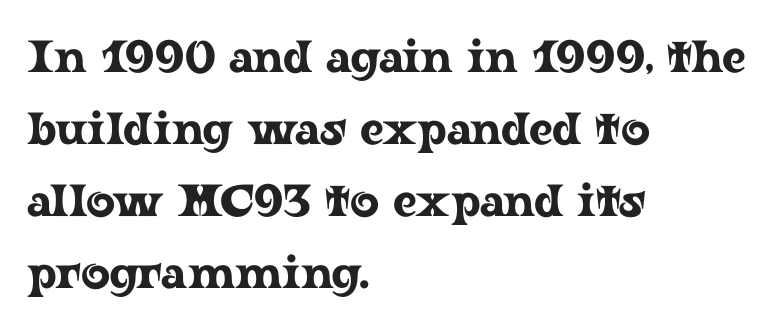
Between one letter and the next there's only the usual sliver of space. Beneath every word, the page is bare. The passage is arranged the way most books set body copy — flush left. Note the varied advance widths — an 'i' is clearly narrower than an 'm'. Font category for this specimen: serif. Leading matches the norm, producing a regular column.
